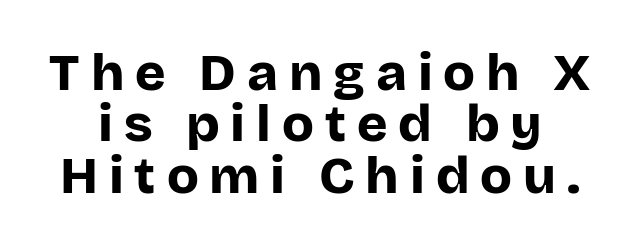
The image shows 52 px bold sans-serif type, upright; set tight line spacing (0.99x), unusually wide letter spacing (+0.21 em), not underlined; low stroke contrast and a large x-height.
